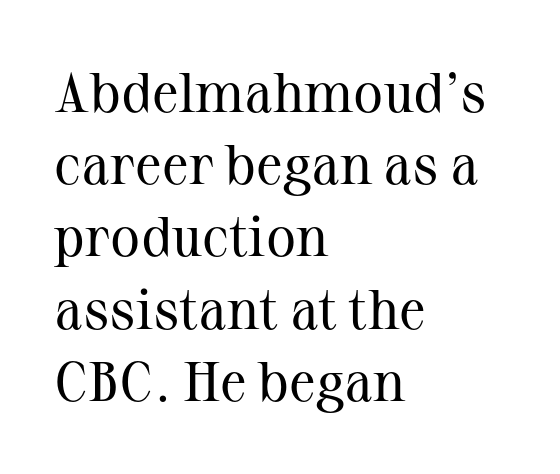
The image shows 56 px regular-weight serif type, upright; set left-aligned, normal line spacing (1.29x), normal letter spacing, not underlined; medium stroke contrast and a medium x-height.
